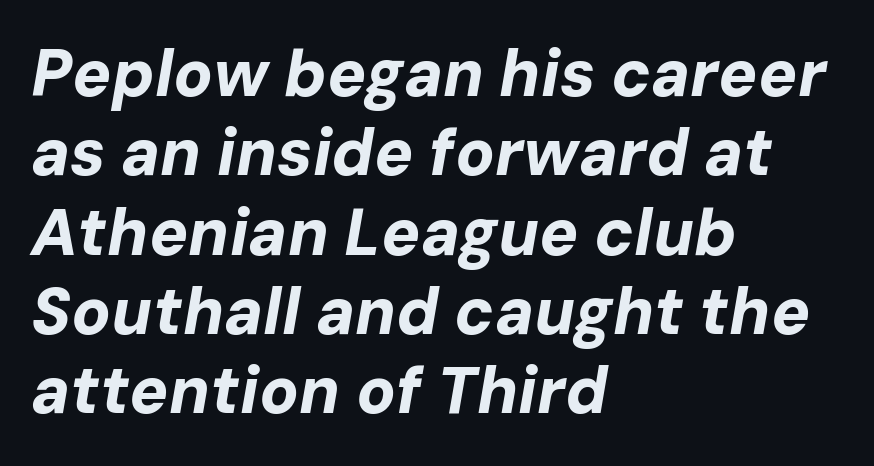
Which margin do the lines hug? The left one — the right edge is uneven. Honestly, the letter spacing is just normal — you wouldn't notice it. The passage shown is typed in a proportional face where columns would drift. The characters look thick and weighty, a clear bold. Slant detected: the letters are inclined. Beneath every word, the page is bare.
